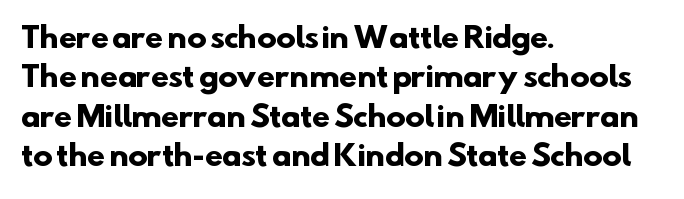
{"serif": "no", "bold": "yes", "weight": "heavy", "width": "normal", "stroke_contrast": "low", "x_height": "small", "monospaced": "no", "underline": "no", "align": "left", "line_spacing": "normal", "line_spacing_ratio": 1.36, "letter_spacing": "normal", "letter_spacing_em": 0.0, "glyph_px": 29}
